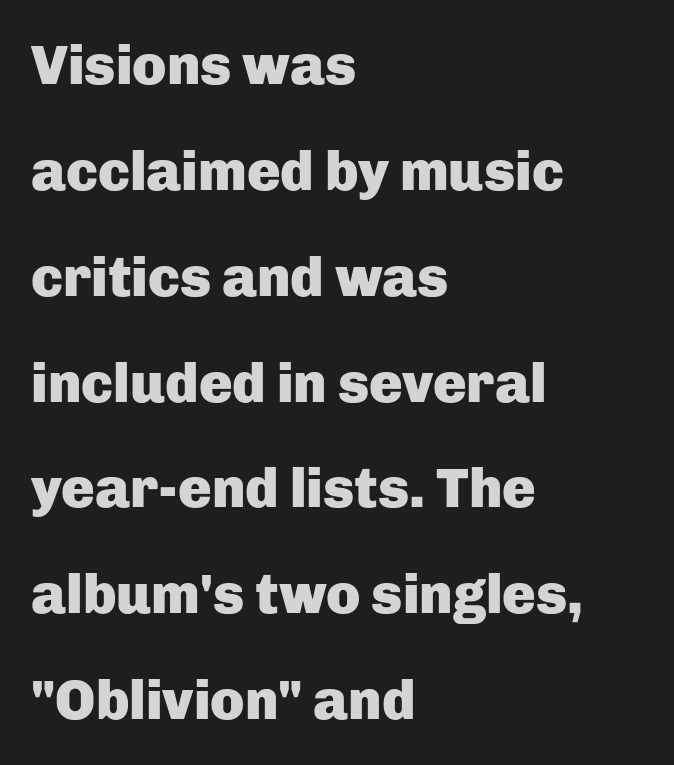
{"serif": "no", "italic": "no", "bold": "yes", "weight": "heavy", "width": "normal", "stroke_contrast": "low", "x_height": "medium", "monospaced": "no", "underline": "no", "align": "left", "line_spacing_ratio": 1.89, "letter_spacing": "normal", "letter_spacing_em": 0.0, "glyph_px": 56}
